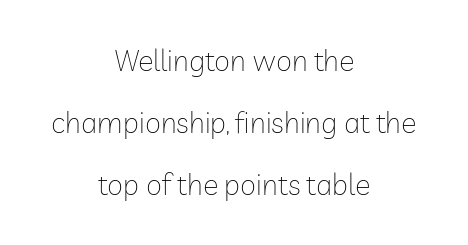
Look at the bottom of the vertical strokes: they stop flat, with no serifs. Honestly, there is no underline to notice here at all. Does the copy run flush right? No — it is centered line by line. A typesetter would call this proportional, since set widths differ per character. Rows of type keep a wide berth in the vertical direction. A roman cut, with each character standing at attention.
